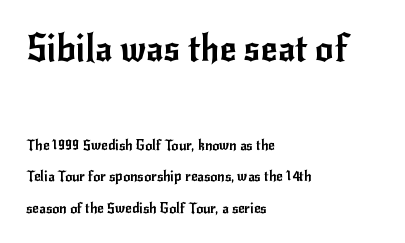
Inter-character spacing is left at the font's built-in metrics. The rendering uses natural spacing where letterforms have individual widths. Clear beneath every line of the passage. Baseline-to-baseline distance is far greater than the letter height.
